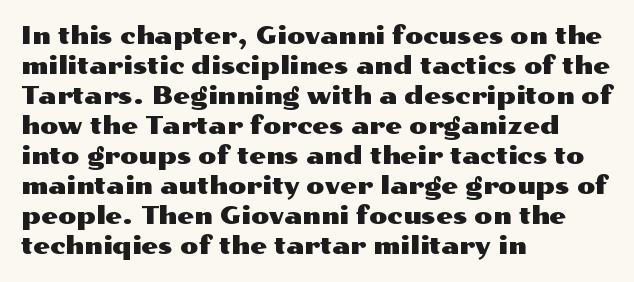
The image shows 24 px text type, upright; set left-aligned, normal line spacing (1.25x), normal letter spacing, not underlined.
